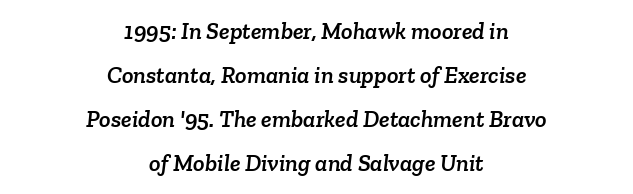
Q: Is the text underlined? A: No.
Q: How is the paragraph aligned? A: Centered.
Q: Is the spacing between letters normal or unusually wide? A: Normal.
